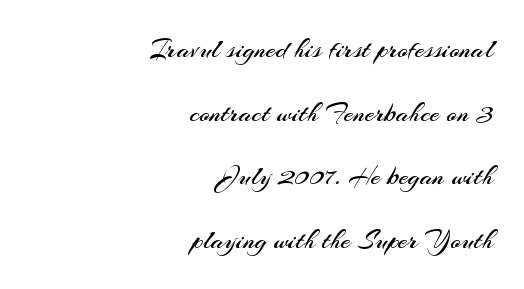
The image shows 28 px regular-weight sans-serif type; set right-aligned, loose line spacing (2.27x), normal letter spacing, not underlined; medium stroke contrast and a small x-height.
